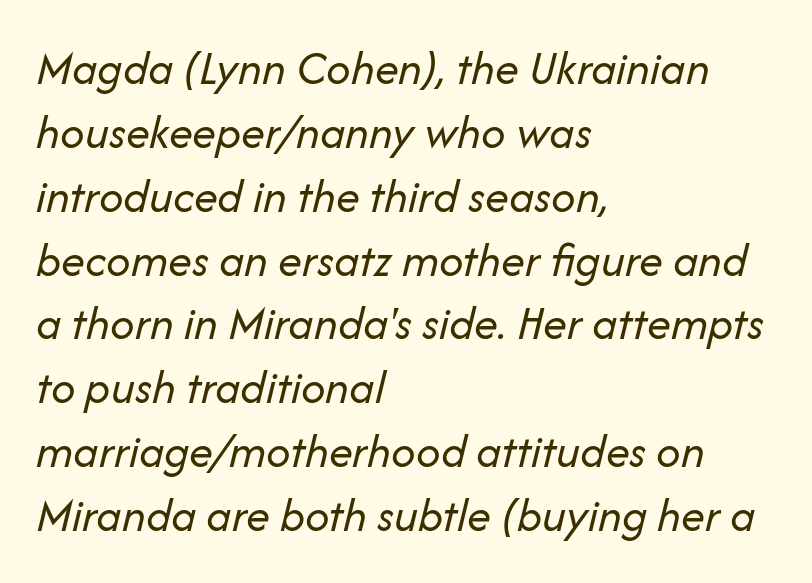
Each line starts at the same left margin while the right side varies. Anything drawn beneath the words? Only blank space. This sample uses plain, unmodified letter spacing. Think of a printed novel: that variable character pitch is what you see here.
